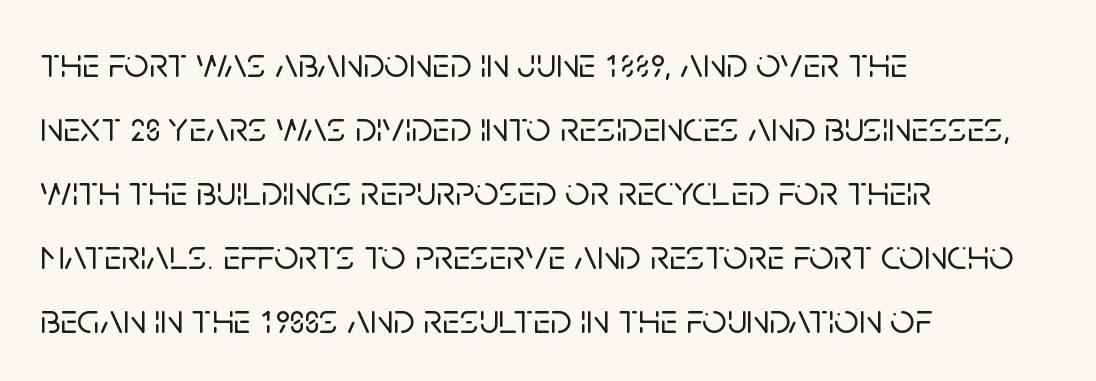
The image shows 43 px sans-serif type, upright; set left-aligned, normal line spacing (1.49x), normal letter spacing, not underlined; low stroke contrast and a large x-height.
